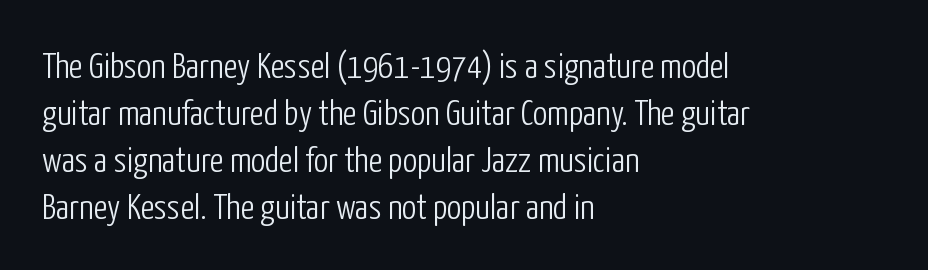
Q: Is the text bold? A: No.
Q: Is the text italic (slanted)? A: No, it is upright.
Q: Is the typeface a serif or a sans-serif typeface? A: Sans-serif.
Q: Is the text underlined? A: No.
Q: How is the paragraph aligned? A: Left-aligned.
Q: Is the spacing between letters normal or unusually wide? A: Normal.
Q: Is the spacing between lines tight, normal or loose? A: Normal.
Q: Width (condensed, normal, or wide)? A: Condensed.
Q: Stroke contrast? A: Low.
Q: x-height? A: Medium.
Q: Monospaced? A: No.
